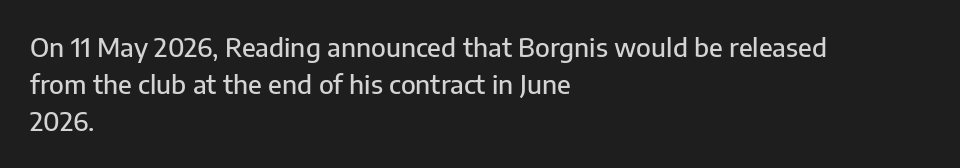
The image shows 26 px text type, upright; set left-aligned, normal line spacing (1.43x), normal letter spacing, not underlined.
